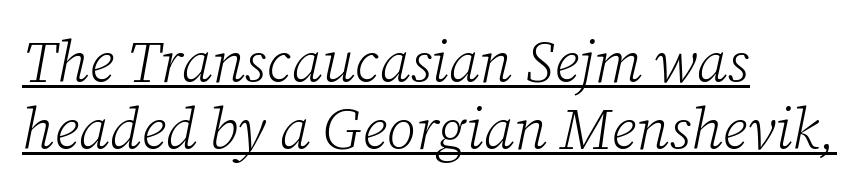
The image shows 57 px light serif type, italic (leaning right); set left-aligned, line spacing 1.18x, normal letter spacing, underlined; low stroke contrast and a medium x-height.
